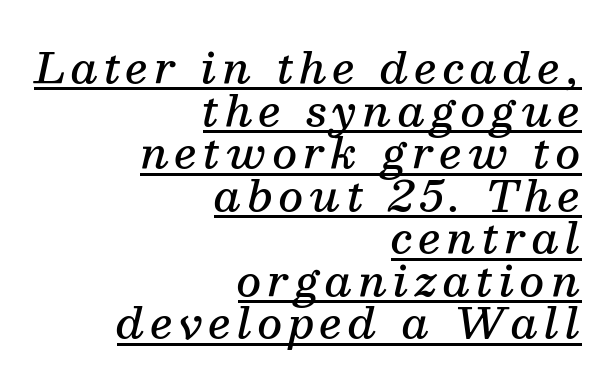
The image shows 43 px semibold serif type, italic (leaning right); set right-aligned, tight line spacing (0.99x), underlined; medium stroke contrast and a medium x-height.
